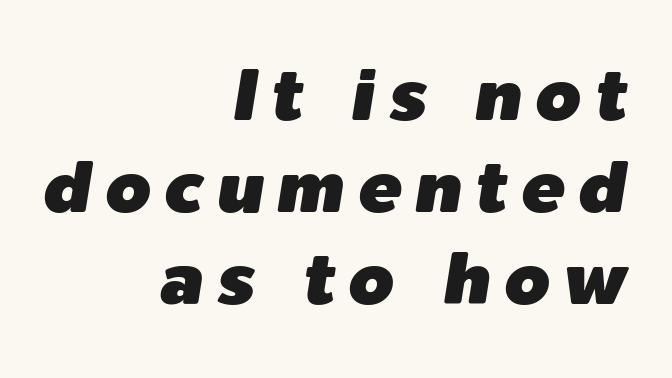
{"italic": "yes", "lean": "right", "slant_degrees": 9, "width": "normal", "stroke_contrast": "low", "x_height": "medium", "monospaced": "no", "underline": "no", "align": "right", "line_spacing": "normal", "line_spacing_ratio": 1.26, "glyph_px": 73}
